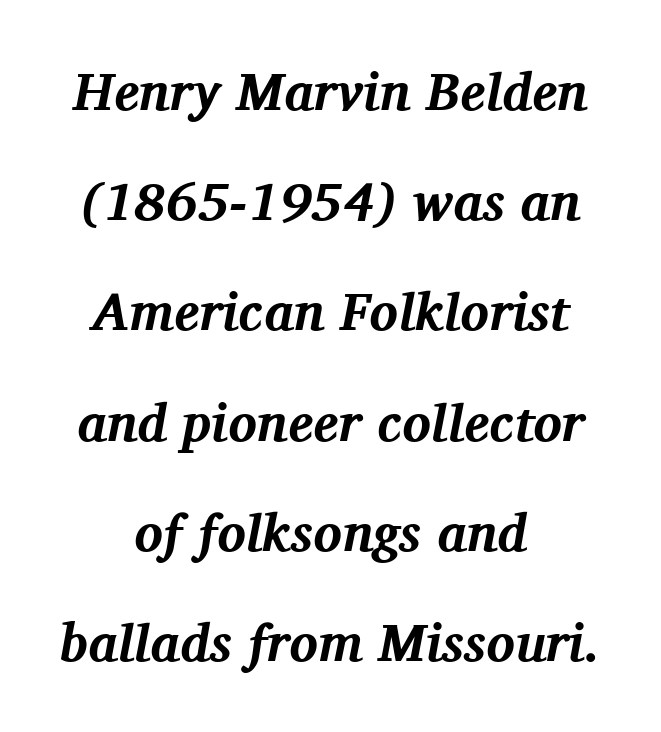
Successive baselines arrive slowly, with a big drop between each. The letters sit at their default tracking, neither squeezed nor spread. The glyphs have the mass of a bold cut. Note the varied advance widths — an 'i' is clearly narrower than an 'm'. Unmarked baselines from the first word to the last. Is this a sans? No — the strokes have serifs.
